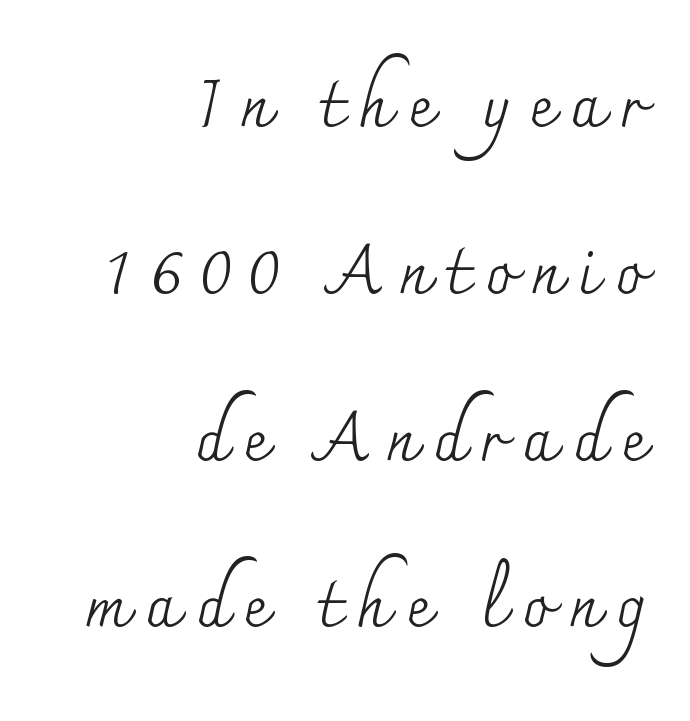
Descenders hang freely into open space. Baseline-to-baseline distance is far greater than the letter height. Does the type have serifs? Yes, each stem ends in a small foot.
